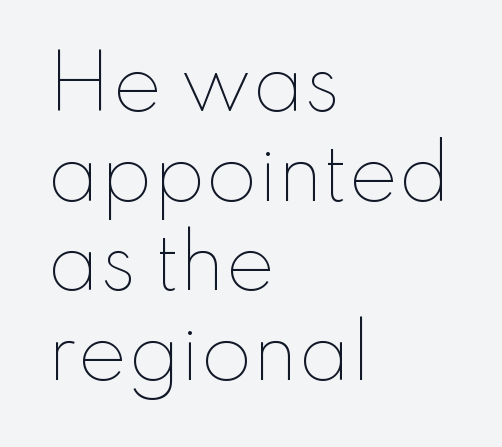
The compositor pushed each line to the left boundary. The axis of the letterforms is exactly vertical. Has an underline been added? It has not. The typesetting does not lean heavy: it is not bold.
